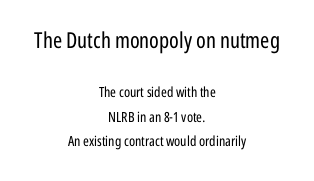
The image shows 22 px text type, upright; set centered, line spacing 1.75x, normal letter spacing, not underlined; the first (top) block is 1.57x larger.
